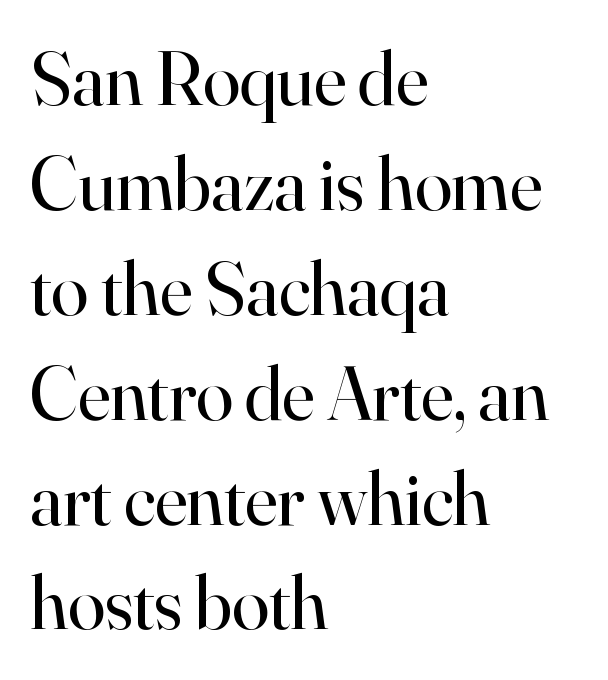
Q: Is the text bold? A: No.
Q: Is the text italic (slanted)? A: No, it is upright.
Q: Is the typeface a serif or a sans-serif typeface? A: Serif.
Q: Is the text underlined? A: No.
Q: How is the paragraph aligned? A: Left-aligned.
Q: Is the spacing between letters normal or unusually wide? A: Normal.
Q: Is the spacing between lines tight, normal or loose? A: Normal.
Q: Width (condensed, normal, or wide)? A: Normal.
Q: Stroke contrast? A: High.
Q: x-height? A: Small.
Q: Monospaced? A: No.
